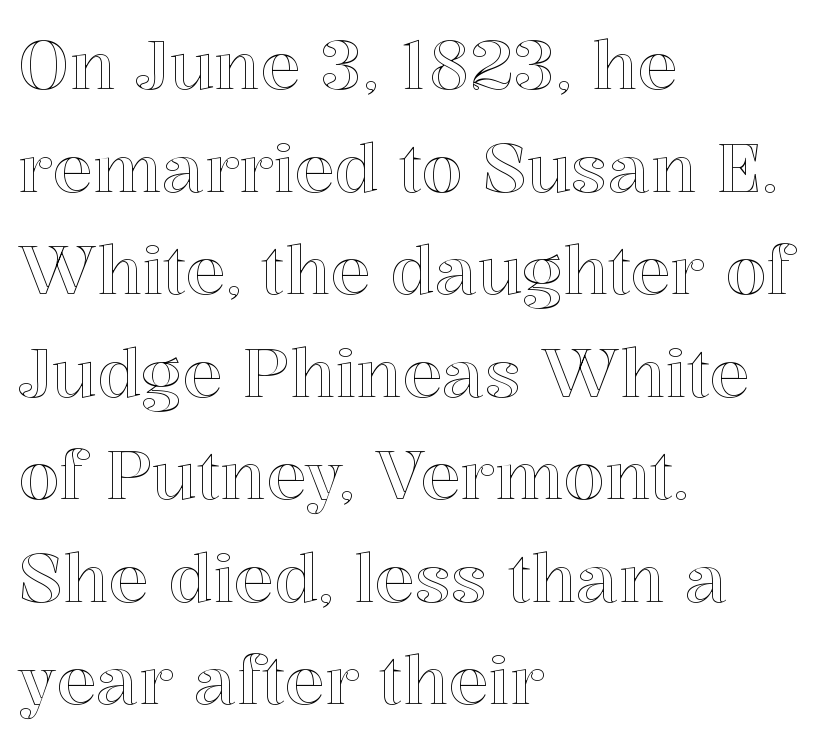
Compared with typical body copy, the letter spacing here is the same. Lines of text with bare space underneath. The vertical gap from one line to the next is medium. These lines stack with their left ends in a neat column. The type sits square on the baseline with zero lean. Is this a fixed-width face? No — the glyphs have proportional, varying widths.
